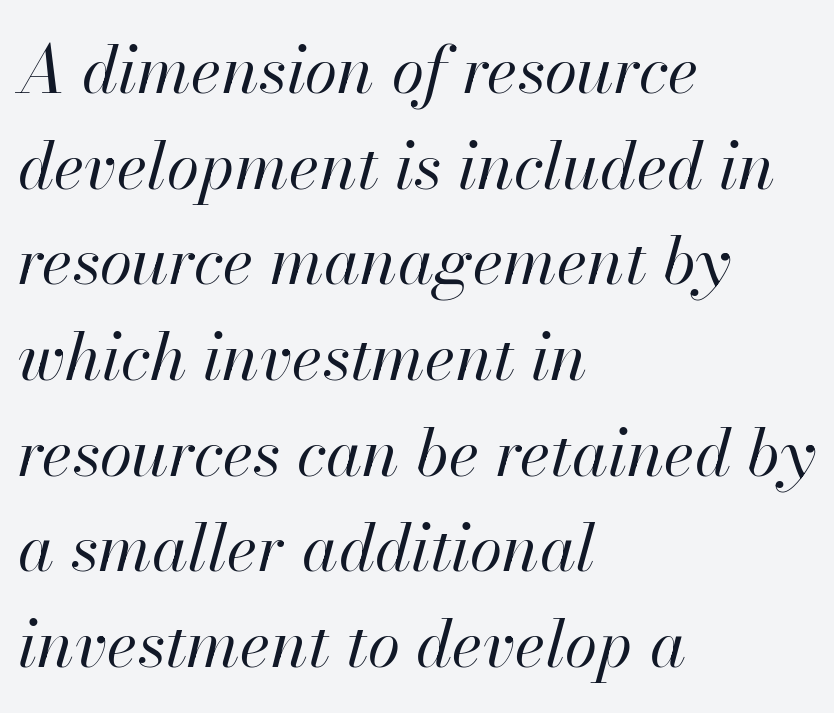
The image shows 66 px regular-weight type, italic (leaning right); set left-aligned, normal line spacing (1.45x), normal letter spacing, not underlined; high stroke contrast and a small x-height.
